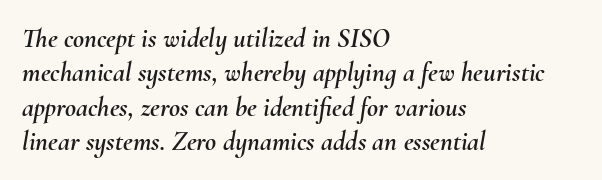
These lines are set flush left with a ragged right edge. The line-height multiplier appears to be the usual default. The tracking reads as untouched default to a designer's eye. A clean baseline with only descenders dipping below it.
